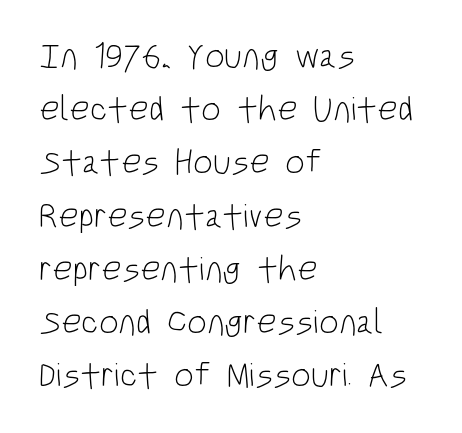
Q: Is the text bold? A: No.
Q: Is the text italic (slanted)? A: No, it is upright.
Q: Is the typeface a serif or a sans-serif typeface? A: Sans-serif.
Q: Is the text underlined? A: No.
Q: How is the paragraph aligned? A: Left-aligned.
Q: Is the spacing between letters normal or unusually wide? A: Normal.
Q: Is the spacing between lines tight, normal or loose? A: Normal.
Q: Width (condensed, normal, or wide)? A: Condensed.
Q: Stroke contrast? A: Low.
Q: x-height? A: Large.
Q: Monospaced? A: No.
